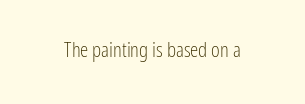
The passage shown is not underscored anywhere. The font's upright variant was chosen for this text. Stems here are at most as thick as an everyday book face. Observe the ordinary spacing: letters are neighbours, not strangers.
